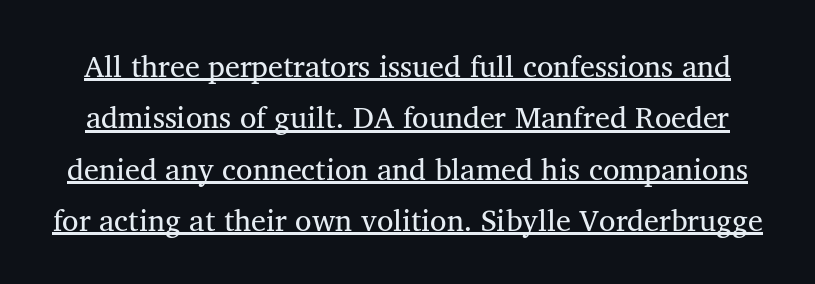
The image shows 30 px regular-weight serif type; set line spacing 1.71x, normal letter spacing, underlined; medium stroke contrast and a medium x-height.
